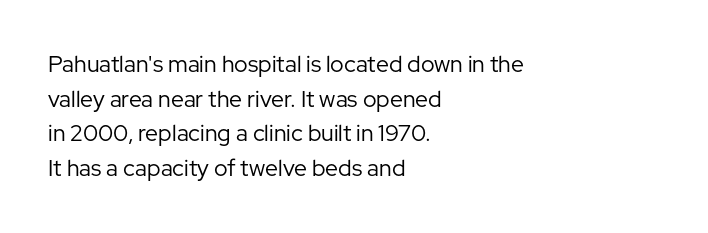
Vertical strokes here are truly vertical. Is the block centered? No — it sits flush against the left margin. Standard letterfit; no display-style spreading of the glyphs. This is not heavy type; no bold has been used.
